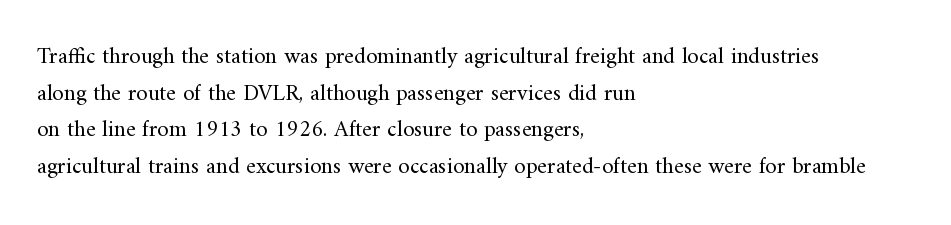
Q: Is the text bold? A: No.
Q: Is the text italic (slanted)? A: No, it is upright.
Q: Is the text underlined? A: No.
Q: How is the paragraph aligned? A: Left-aligned.
Q: Is the spacing between letters normal or unusually wide? A: Normal.
Q: Is the spacing between lines tight, normal or loose? A: Normal.
